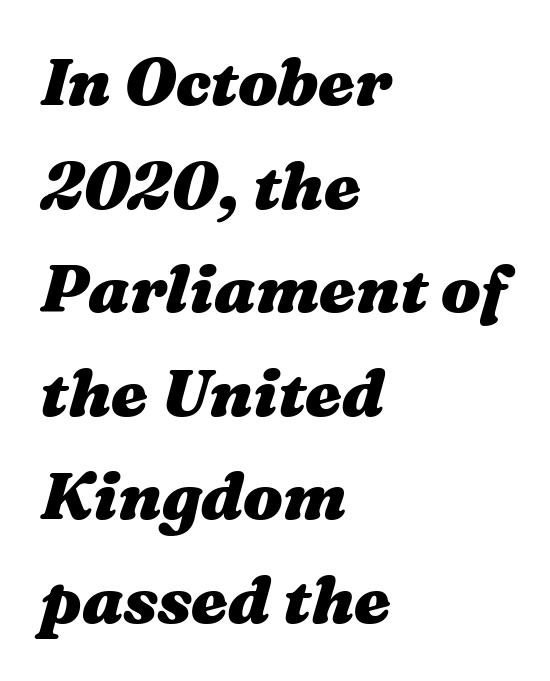
Q: Is the text bold? A: Yes.
Q: Is the text italic (slanted)? A: Yes, it leans right by about 16 degrees.
Q: Is the text underlined? A: No.
Q: How is the paragraph aligned? A: Left-aligned.
Q: Is the spacing between letters normal or unusually wide? A: Normal.
Q: Is the spacing between lines tight, normal or loose? A: Normal.
Q: Width (condensed, normal, or wide)? A: Wide.
Q: Stroke contrast? A: Medium.
Q: x-height? A: Medium.
Q: Monospaced? A: No.
